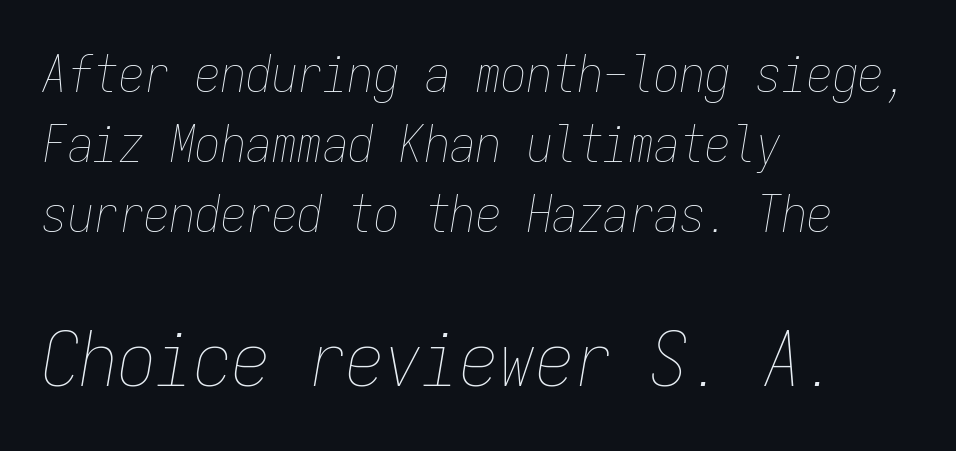
Q: Is the text bold? A: No.
Q: Is the text italic (slanted)? A: Yes, it leans right by about 9 degrees.
Q: Is the text underlined? A: No.
Q: How is the paragraph aligned? A: Left-aligned.
Q: Is the spacing between letters normal or unusually wide? A: Normal.
Q: Is the spacing between lines tight, normal or loose? A: Normal.
Q: Which block of text is set in a larger size, the first (top) or the second (bottom)? A: The second (bottom) one.
Q: Width (condensed, normal, or wide)? A: Condensed.
Q: Stroke contrast? A: Low.
Q: x-height? A: Medium.
Q: Monospaced? A: Yes.
